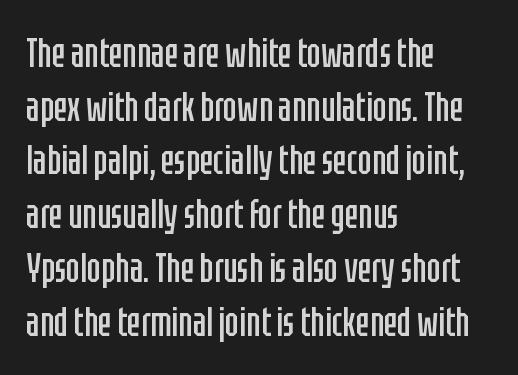
Standard letterfit; no display-style spreading of the glyphs. The line-height multiplier appears to be the usual default. Caption: face not bold, strokes unweighted. The rendering uses natural spacing where letterforms have individual widths.
